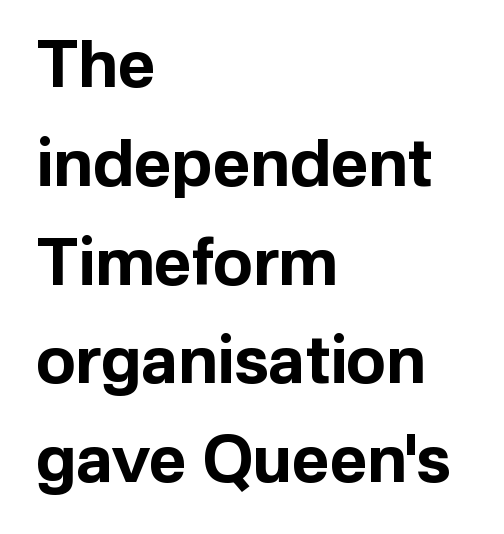
Q: Is the text bold? A: Yes.
Q: Is the text italic (slanted)? A: No, it is upright.
Q: Is the typeface a serif or a sans-serif typeface? A: Sans-serif.
Q: Is the text underlined? A: No.
Q: How is the paragraph aligned? A: Left-aligned.
Q: Is the spacing between letters normal or unusually wide? A: Normal.
Q: Is the spacing between lines tight, normal or loose? A: Normal.
Q: Width (condensed, normal, or wide)? A: Normal.
Q: Stroke contrast? A: Low.
Q: x-height? A: Medium.
Q: Monospaced? A: No.
